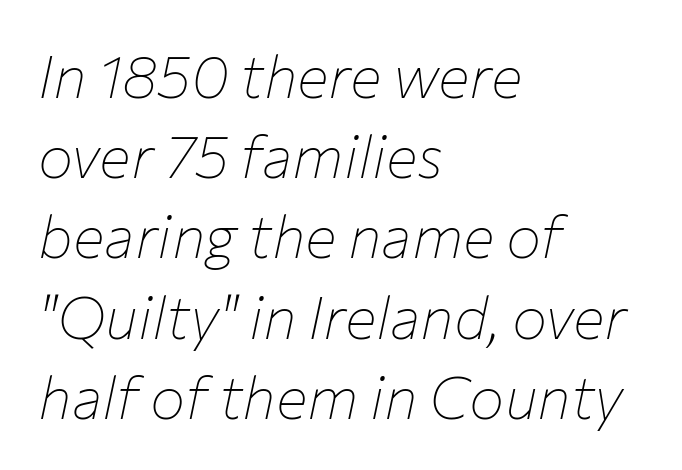
There's an unmistakable incline to the writing here. The face used here is proportionally spaced, like ordinary book or web type. The characters are drawn with everyday or finer stroke widths. Casual observation: everything's shoved over to the left. The block of text has a typical density, with ordinary space between rows.
